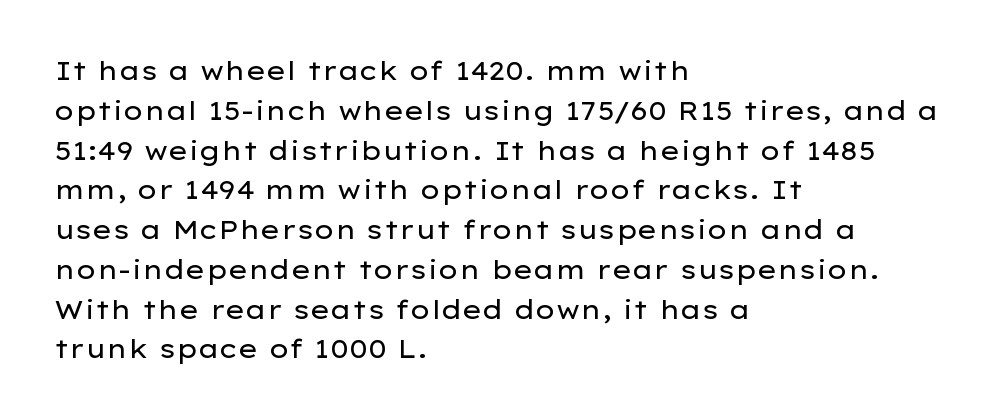
{"italic": "no", "bold": "no", "underline": "no", "align": "left", "line_spacing": "normal", "line_spacing_ratio": 1.53, "letter_spacing": "normal", "letter_spacing_em": 0.0, "glyph_px": 26}
